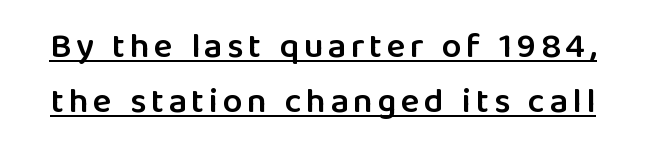
The image shows 35 px semibold sans-serif type, upright; set normal line spacing (1.58x), underlined; low stroke contrast and a medium x-height.
